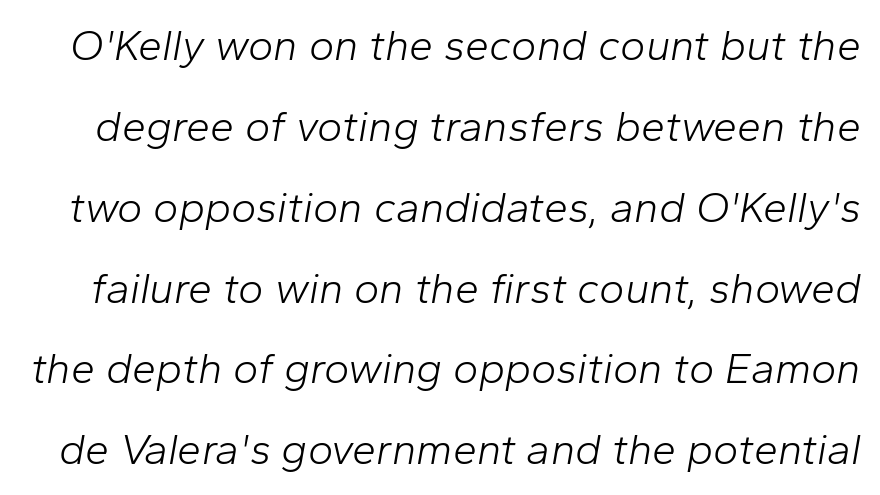
Q: Is the text bold? A: No.
Q: Is the text italic (slanted)? A: Yes, it leans right by about 10 degrees.
Q: Is the text underlined? A: No.
Q: Is the spacing between letters normal or unusually wide? A: Normal.
Q: Width (condensed, normal, or wide)? A: Normal.
Q: Stroke contrast? A: Low.
Q: x-height? A: Medium.
Q: Monospaced? A: No.
